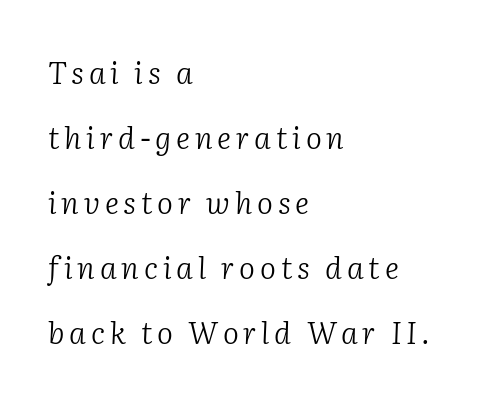
{"serif": "yes", "italic": "yes", "lean": "right", "slant_degrees": 2, "bold": "no", "weight": "light", "width": "normal", "stroke_contrast": "low", "x_height": "medium", "monospaced": "no", "underline": "no", "align": "left", "line_spacing": "loose", "line_spacing_ratio": 2.17, "glyph_px": 30}
